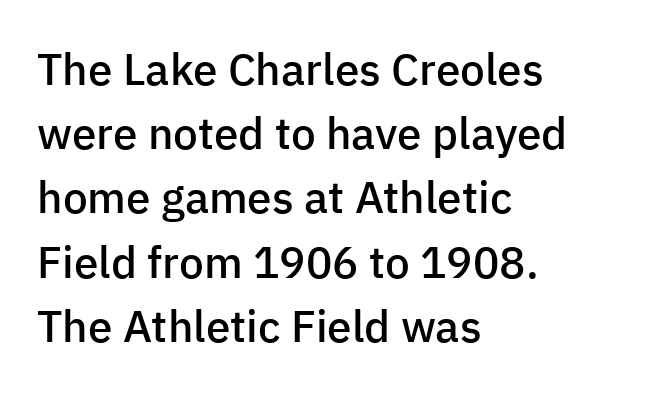
Here the designer chose a conventional face with non-uniform glyph widths. A typesetter would mark this as roman, not italic. The words here are not underlined. Weight check: semibold — heavier than regular, not quite bold. Words appear dense and cohesive because spacing is normal. Compared with typical paragraphs, the rows here are spaced about the same.
